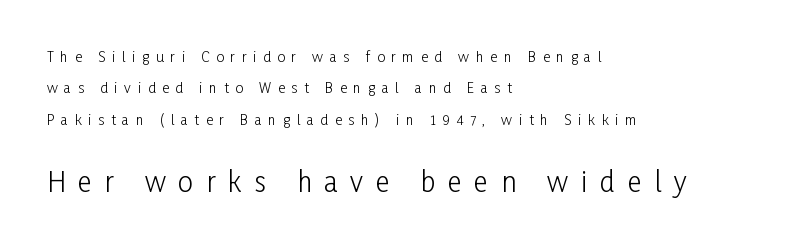
{"italic": "no", "bold": "no", "underline": "no", "align": "left", "line_spacing": "loose", "line_spacing_ratio": 2.25, "letter_spacing": "wide", "letter_spacing_em": 0.47, "larger_block": "second", "size_ratio": 1.93, "glyph_px": 27}
